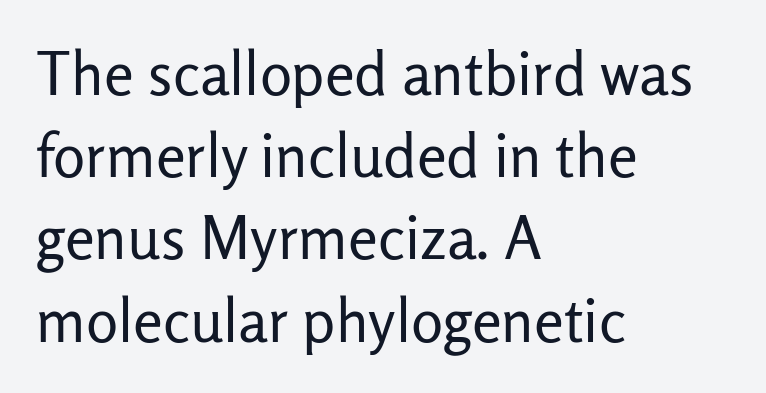
Q: Is the text bold? A: No.
Q: Is the text italic (slanted)? A: No, it is upright.
Q: Is the typeface a serif or a sans-serif typeface? A: Sans-serif.
Q: Is the text underlined? A: No.
Q: How is the paragraph aligned? A: Left-aligned.
Q: Is the spacing between letters normal or unusually wide? A: Normal.
Q: Is the spacing between lines tight, normal or loose? A: Normal.
Q: Width (condensed, normal, or wide)? A: Normal.
Q: Stroke contrast? A: Low.
Q: x-height? A: Medium.
Q: Monospaced? A: No.
